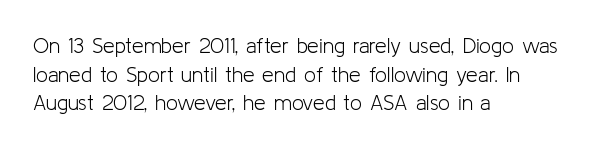
Q: Is the text bold? A: No.
Q: Is the text italic (slanted)? A: No, it is upright.
Q: Is the text underlined? A: No.
Q: How is the paragraph aligned? A: Left-aligned.
Q: Is the spacing between letters normal or unusually wide? A: Normal.
Q: Is the spacing between lines tight, normal or loose? A: Normal.
